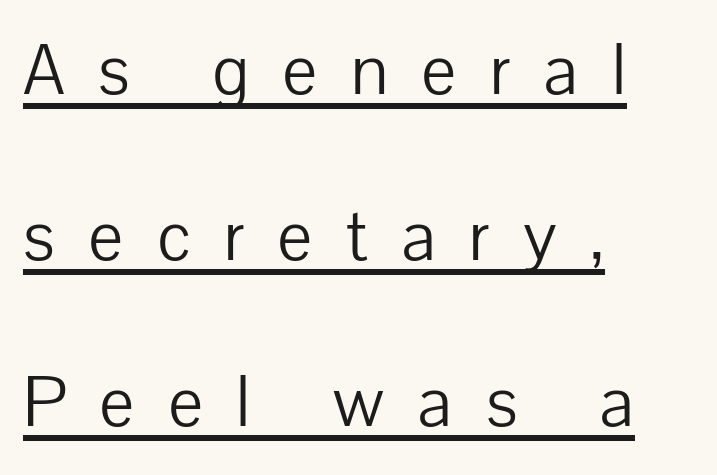
The image shows 74 px light sans-serif type, upright; set left-aligned, loose line spacing (2.24x), unusually wide letter spacing (+0.45 em), underlined; low stroke contrast and a medium x-height.
